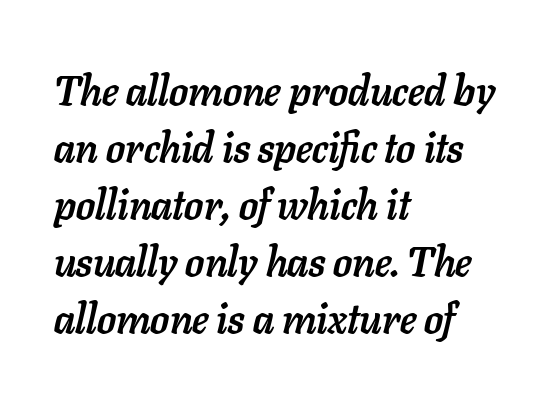
Q: Is the text bold? A: Yes.
Q: Is the text italic (slanted)? A: Yes, it leans right by about 11 degrees.
Q: Is the text underlined? A: No.
Q: How is the paragraph aligned? A: Left-aligned.
Q: Is the spacing between letters normal or unusually wide? A: Normal.
Q: Is the spacing between lines tight, normal or loose? A: Normal.
Q: Width (condensed, normal, or wide)? A: Normal.
Q: Stroke contrast? A: Low.
Q: x-height? A: Medium.
Q: Monospaced? A: No.
